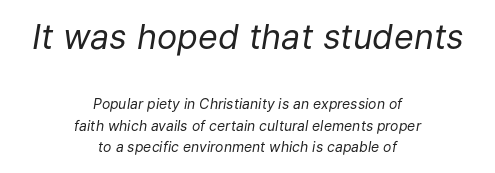
{"italic": "yes", "lean": "right", "slant_degrees": 9, "bold": "no", "weight": "regular", "width": "normal", "stroke_contrast": "low", "x_height": "medium", "monospaced": "no", "underline": "no", "align": "center", "line_spacing": "normal", "line_spacing_ratio": 1.53, "letter_spacing": "normal", "letter_spacing_em": 0.0, "larger_block": "first", "size_ratio": 2.43, "glyph_px": 34}
